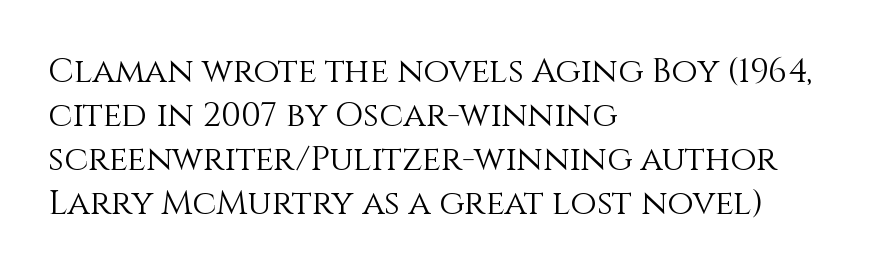
The image shows 34 px light type, upright; set left-aligned, normal line spacing (1.29x), normal letter spacing, not underlined; a large x-height.
